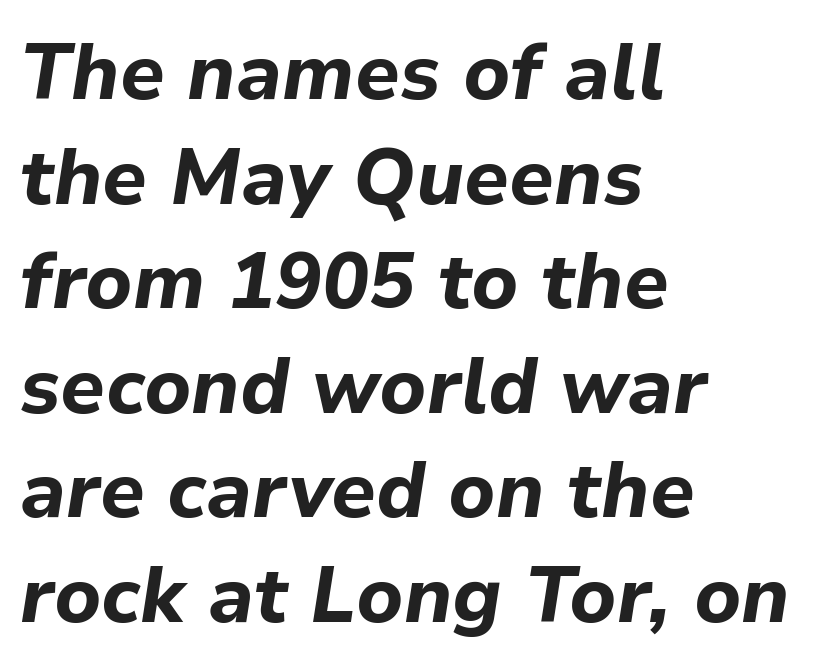
{"italic": "yes", "lean": "right", "slant_degrees": 9, "bold": "yes", "weight": "bold", "width": "normal", "stroke_contrast": "low", "x_height": "medium", "monospaced": "no", "underline": "no", "align": "left", "line_spacing": "normal", "line_spacing_ratio": 1.34, "letter_spacing": "normal", "letter_spacing_em": 0.0, "glyph_px": 78}
